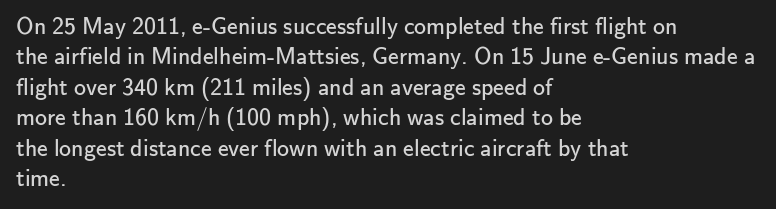
The image shows 24 px text type, upright; set left-aligned, normal line spacing (1.27x), normal letter spacing, not underlined.
